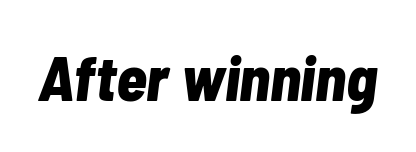
Standard letterfit; no display-style spreading of the glyphs. Is the type bold? Yes — the strokes are clearly thick and heavy. Character widths vary here, with narrow letters taking less room than wide ones. Compared with ordinary roman type, these characters are visibly tilted. Words float on clear page, feet unadorned.
